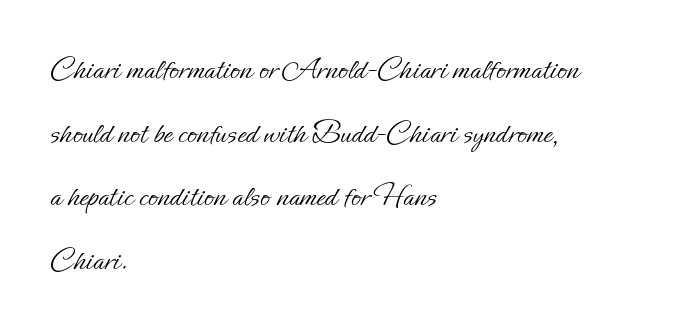
The image shows 32 px light type; set left-aligned, loose line spacing (1.99x), normal letter spacing, not underlined; low stroke contrast and a small x-height.
